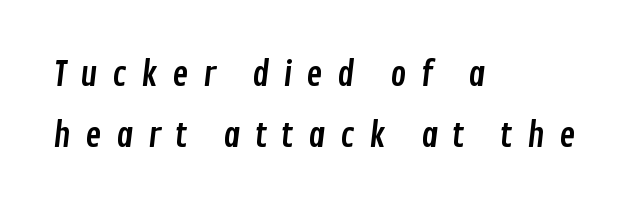
Q: Is the typeface a serif or a sans-serif typeface? A: Sans-serif.
Q: Is the text underlined? A: No.
Q: How is the paragraph aligned? A: Left-aligned.
Q: Is the spacing between letters normal or unusually wide? A: Unusually wide.
Q: Width (condensed, normal, or wide)? A: Condensed.
Q: Stroke contrast? A: Low.
Q: x-height? A: Medium.
Q: Monospaced? A: No.
